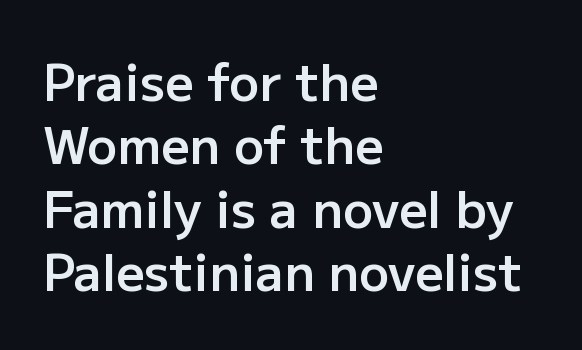
The image shows 50 px semibold sans-serif type, upright; set left-aligned, normal line spacing (1.27x), normal letter spacing, not underlined; low stroke contrast and a medium x-height.
